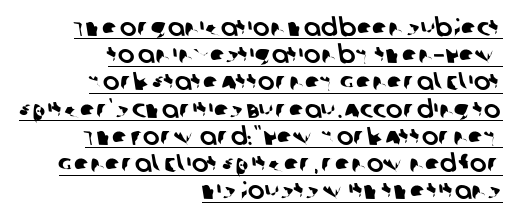
{"underline": "yes", "align": "right", "line_spacing": "tight", "line_spacing_ratio": 1.09, "letter_spacing": "normal", "letter_spacing_em": 0.0, "glyph_px": 25}
